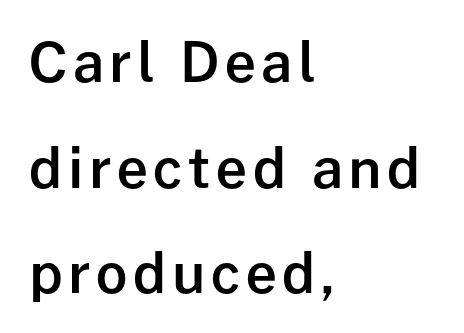
Q: Is the text bold? A: Semi-bold.
Q: Is the text italic (slanted)? A: No, it is upright.
Q: Is the typeface a serif or a sans-serif typeface? A: Sans-serif.
Q: Is the text underlined? A: No.
Q: How is the paragraph aligned? A: Left-aligned.
Q: Is the spacing between lines tight, normal or loose? A: Loose.
Q: Width (condensed, normal, or wide)? A: Normal.
Q: Stroke contrast? A: Low.
Q: x-height? A: Medium.
Q: Monospaced? A: No.
